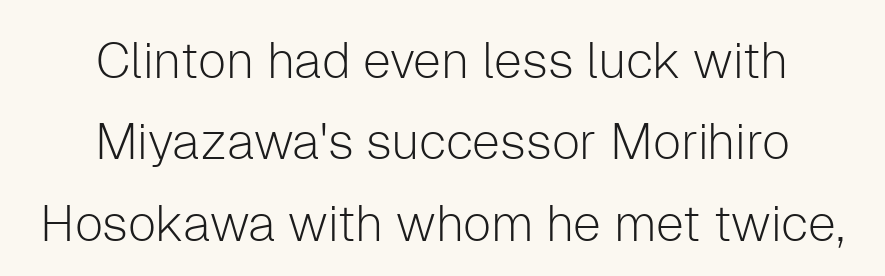
The image shows 50 px light sans-serif type, upright; set centered, normal line spacing (1.63x), normal letter spacing, not underlined; low stroke contrast and a medium x-height.
